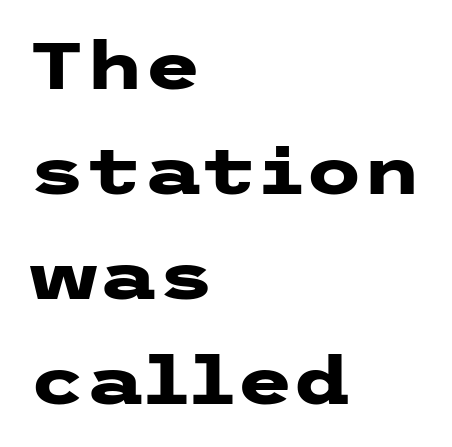
The image shows 66 px heavy, wide sans-serif type, upright; set left-aligned, normal line spacing (1.59x), normal letter spacing, not underlined; low stroke contrast and a medium x-height.
